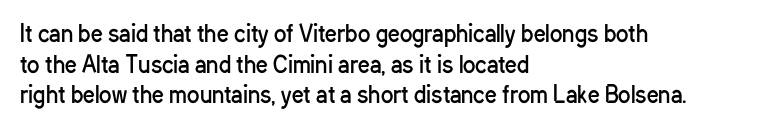
Vertical spacing — default. The text block is weighted toward the left margin, trailing off unevenly rightward. The baseline area is clear. These lines keep a tight, regular rhythm from letter to letter. No extra ink here — the face is not bold.
